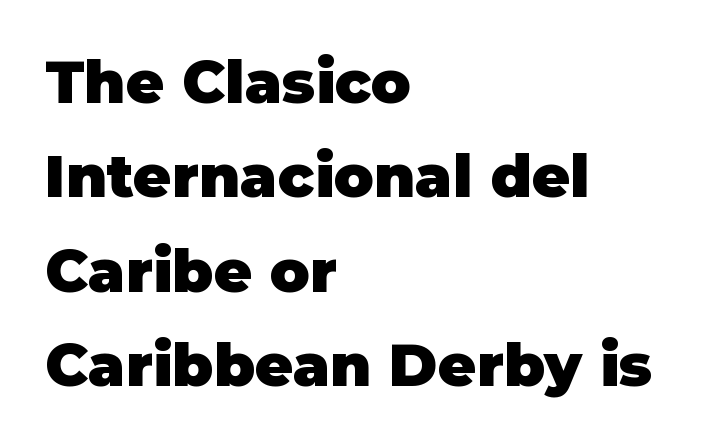
Q: Is the text bold? A: Yes.
Q: Is the text italic (slanted)? A: No, it is upright.
Q: Is the typeface a serif or a sans-serif typeface? A: Sans-serif.
Q: Is the text underlined? A: No.
Q: How is the paragraph aligned? A: Left-aligned.
Q: Is the spacing between letters normal or unusually wide? A: Normal.
Q: Is the spacing between lines tight, normal or loose? A: Normal.
Q: Width (condensed, normal, or wide)? A: Normal.
Q: Stroke contrast? A: Low.
Q: x-height? A: Large.
Q: Monospaced? A: No.
